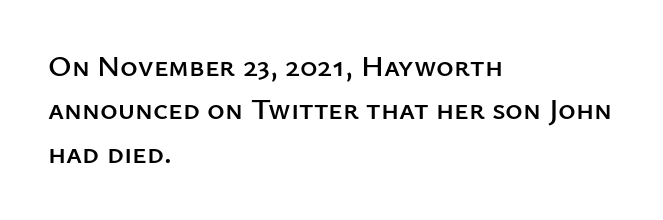
{"serif": "no", "italic": "no", "width": "normal", "stroke_contrast": "low", "x_height": "medium", "monospaced": "no", "underline": "no", "align": "left", "line_spacing": "normal", "line_spacing_ratio": 1.45, "letter_spacing": "normal", "letter_spacing_em": 0.0, "glyph_px": 30}
